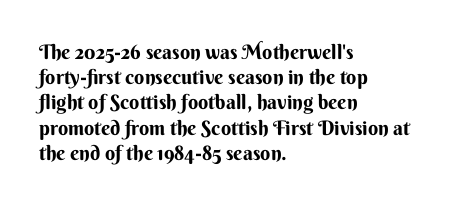
The space directly below the letters is spotless. This rendering uses left alignment, leaving the right contour irregular. The typography opts for an upright posture over an oblique one. Each word holds together tightly as a unit, with standard inter-letter gaps. Pretty heavy lettering here — definitely bold.
